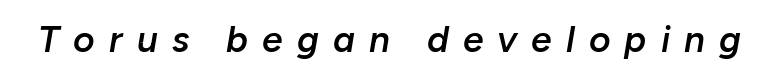
{"italic": "yes", "lean": "right", "slant_degrees": 10, "bold": "semi", "weight": "semibold", "width": "normal", "stroke_contrast": "low", "x_height": "medium", "monospaced": "no", "underline": "no", "letter_spacing": "wide", "letter_spacing_em": 0.38, "glyph_px": 37}
